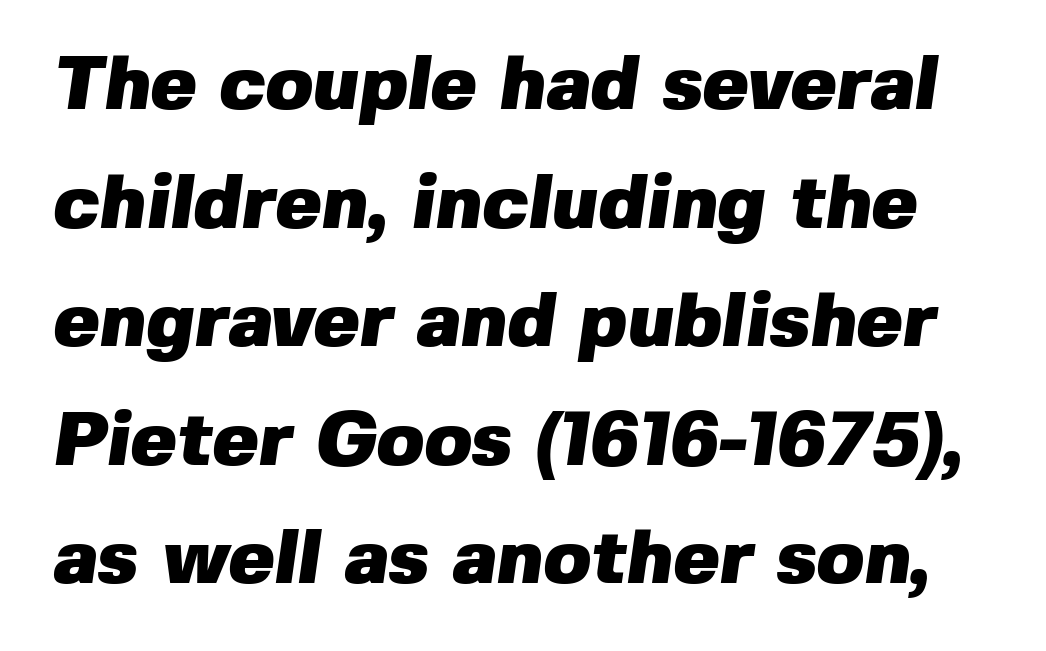
The image shows 77 px heavy sans-serif type; set normal line spacing (1.54x), normal letter spacing, not underlined; low stroke contrast and a medium x-height.
